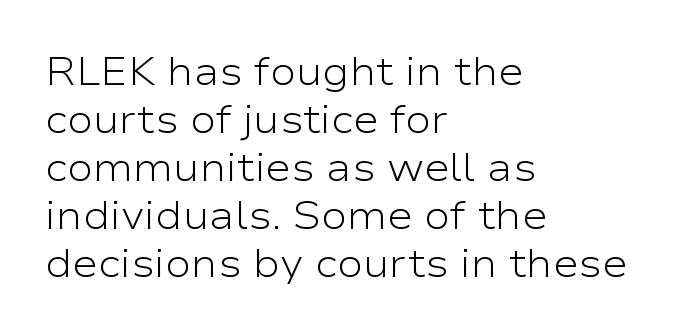
The image shows 39 px light, wide sans-serif type, upright; set left-aligned, line spacing 1.23x, normal letter spacing, not underlined; low stroke contrast and a medium x-height.
